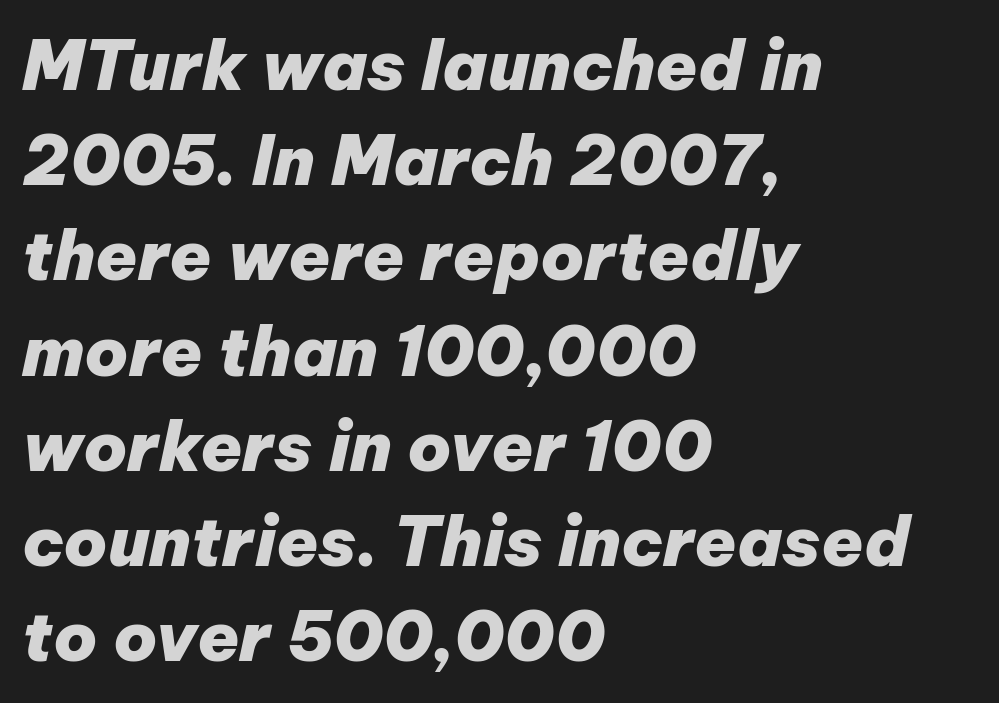
Q: Is the text bold? A: Yes.
Q: Is the text italic (slanted)? A: Yes, it leans right by about 12 degrees.
Q: Is the text underlined? A: No.
Q: How is the paragraph aligned? A: Left-aligned.
Q: Is the spacing between letters normal or unusually wide? A: Normal.
Q: Is the spacing between lines tight, normal or loose? A: Normal.
Q: Width (condensed, normal, or wide)? A: Normal.
Q: Stroke contrast? A: Low.
Q: x-height? A: Medium.
Q: Monospaced? A: No.
